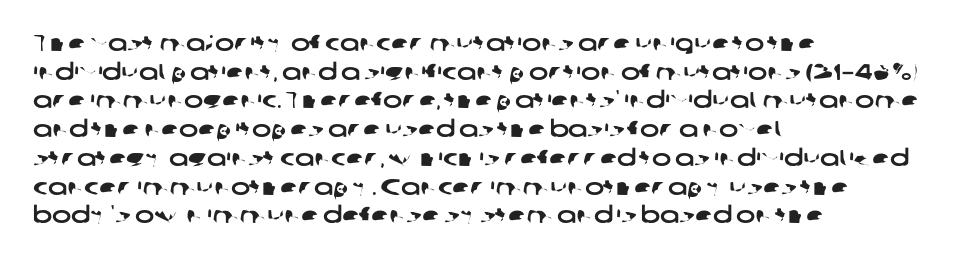
The image shows 23 px text type; set left-aligned, normal line spacing (1.25x), normal letter spacing, not underlined.
